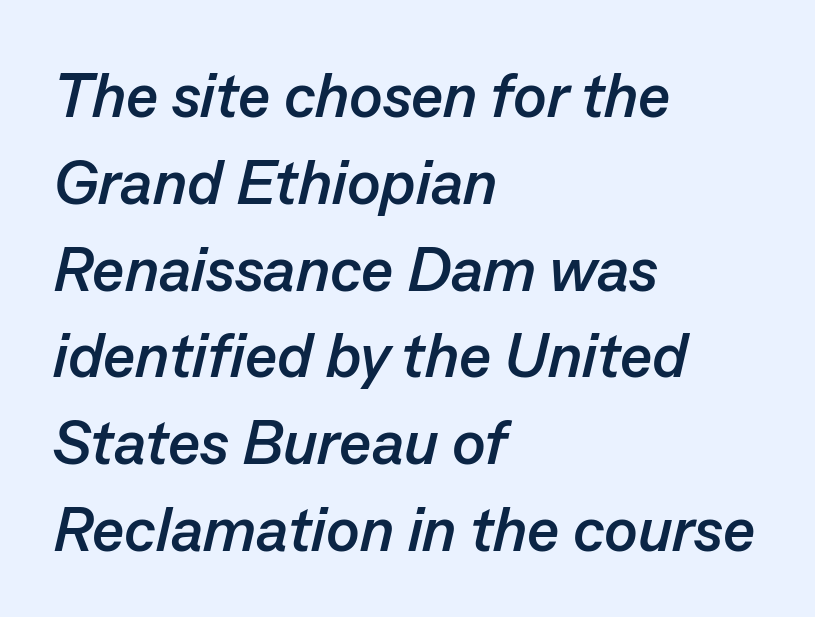
Q: Is the text bold? A: Yes.
Q: Is the text italic (slanted)? A: Yes, it leans right by about 13 degrees.
Q: Is the text underlined? A: No.
Q: How is the paragraph aligned? A: Left-aligned.
Q: Is the spacing between letters normal or unusually wide? A: Normal.
Q: Is the spacing between lines tight, normal or loose? A: Normal.
Q: Width (condensed, normal, or wide)? A: Normal.
Q: Stroke contrast? A: Low.
Q: x-height? A: Medium.
Q: Monospaced? A: No.
